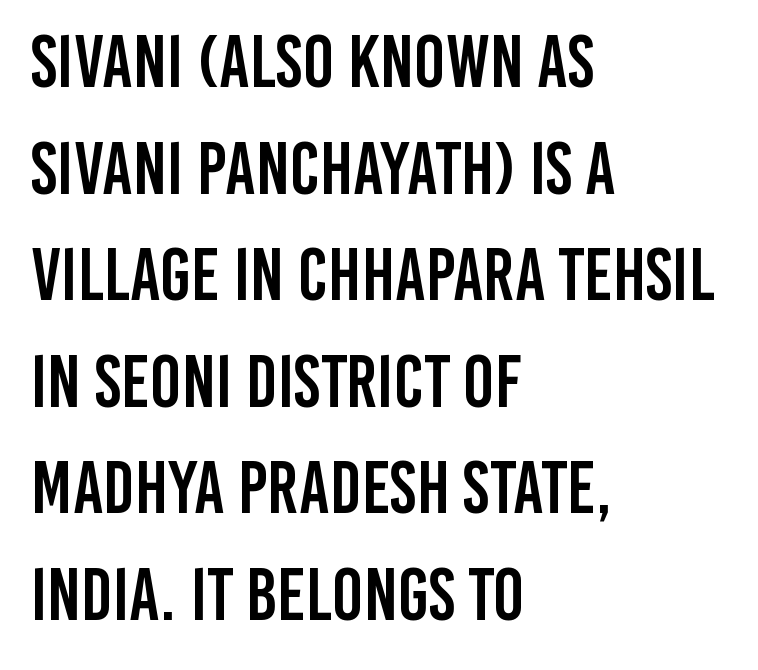
Q: Is the text italic (slanted)? A: No, it is upright.
Q: Is the typeface a serif or a sans-serif typeface? A: Sans-serif.
Q: Is the text underlined? A: No.
Q: How is the paragraph aligned? A: Left-aligned.
Q: Is the spacing between letters normal or unusually wide? A: Normal.
Q: Is the spacing between lines tight, normal or loose? A: Normal.
Q: Width (condensed, normal, or wide)? A: Condensed.
Q: Stroke contrast? A: Low.
Q: x-height? A: Large.
Q: Monospaced? A: No.
